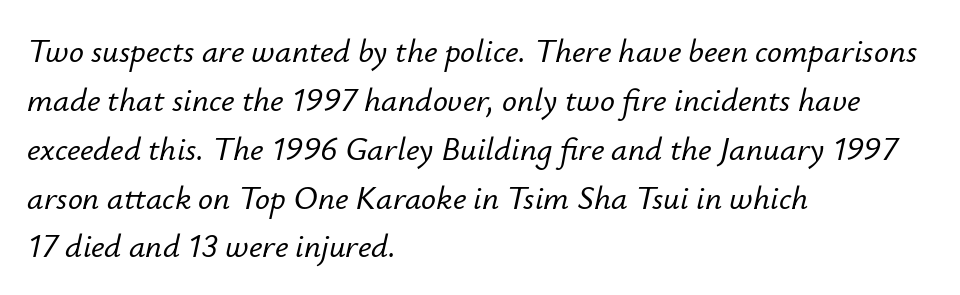
The image shows 33 px text type, italic (leaning right); set left-aligned, normal line spacing (1.48x), normal letter spacing, not underlined; low stroke contrast and a small x-height.
